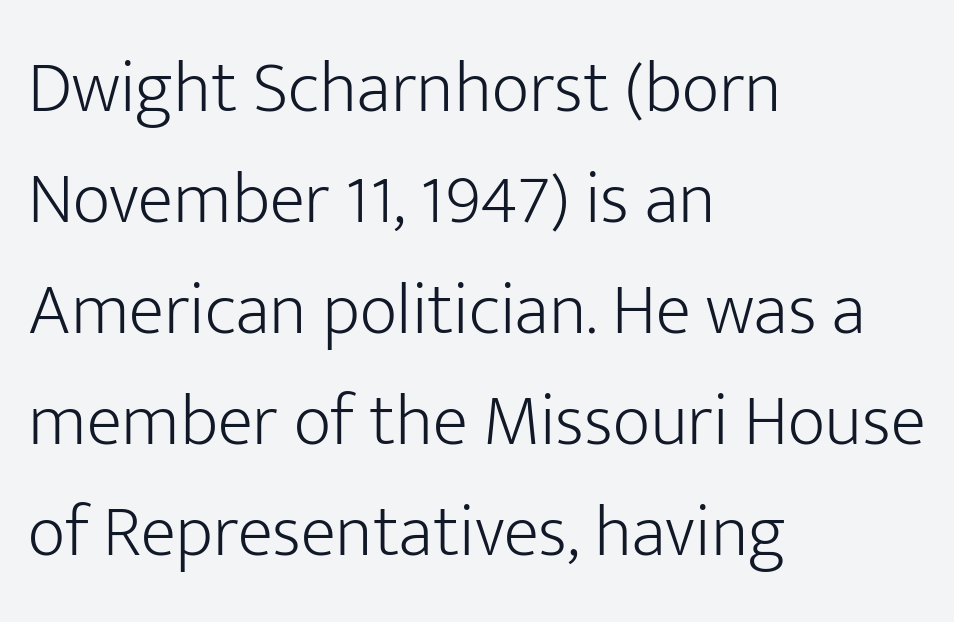
The image shows 73 px light sans-serif type, upright; set left-aligned, normal line spacing (1.52x), normal letter spacing, not underlined; low stroke contrast and a medium x-height.
